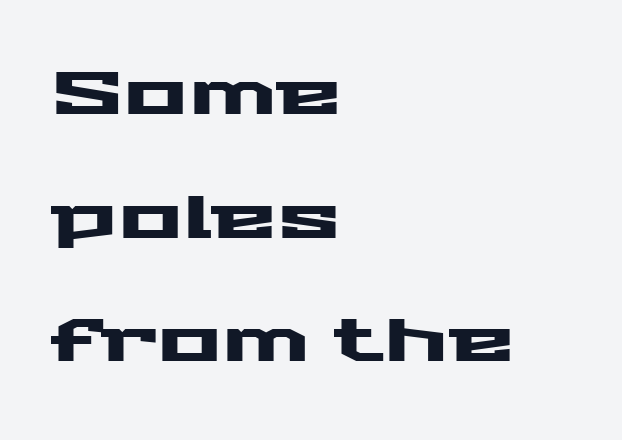
Q: Is the text italic (slanted)? A: No, it is upright.
Q: Is the typeface a serif or a sans-serif typeface? A: Sans-serif.
Q: Is the text underlined? A: No.
Q: How is the paragraph aligned? A: Left-aligned.
Q: Is the spacing between letters normal or unusually wide? A: Normal.
Q: Is the spacing between lines tight, normal or loose? A: Loose.
Q: Width (condensed, normal, or wide)? A: Wide.
Q: Stroke contrast? A: Medium.
Q: x-height? A: Medium.
Q: Monospaced? A: No.
